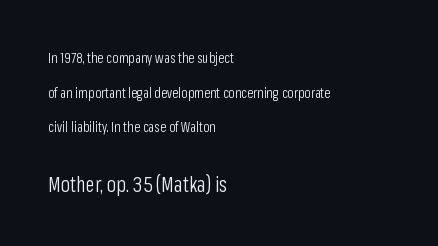
Students, observe: this is what heavily led, spacious text looks like. This rendering leaves character spacing at its baseline value. Italic: no, the glyphs are upright roman. The paragraph shown leans on its left margin. Unmarked baselines from the first word to the last.
